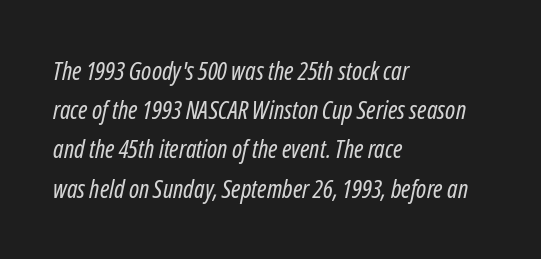
{"italic": "yes", "lean": "right", "slant_degrees": 12, "bold": "no", "underline": "no", "align": "left", "line_spacing": "normal", "line_spacing_ratio": 1.57, "letter_spacing": "normal", "letter_spacing_em": 0.0, "glyph_px": 25}
